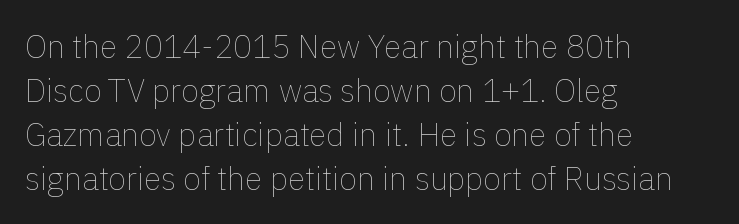
The image shows 32 px thin type, upright; set left-aligned, normal line spacing (1.37x), normal letter spacing, not underlined; a medium x-height.
